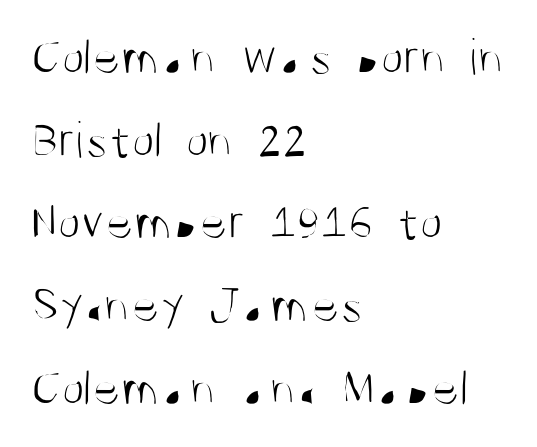
The image shows 53 px light, condensed sans-serif type, upright; set left-aligned, normal line spacing (1.56x), normal letter spacing, not underlined; medium stroke contrast and a large x-height.
